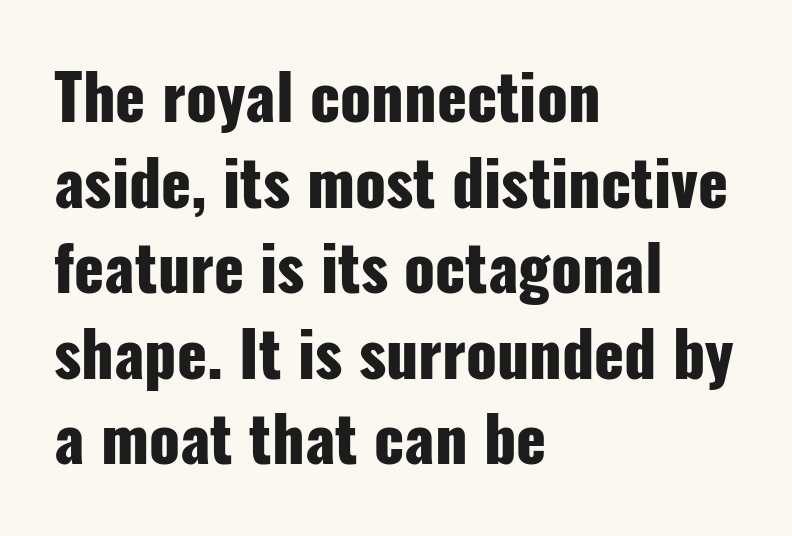
Q: Is the text bold? A: Yes.
Q: Is the text italic (slanted)? A: No, it is upright.
Q: Is the typeface a serif or a sans-serif typeface? A: Sans-serif.
Q: Is the text underlined? A: No.
Q: How is the paragraph aligned? A: Left-aligned.
Q: Is the spacing between letters normal or unusually wide? A: Normal.
Q: Is the spacing between lines tight, normal or loose? A: Normal.
Q: Width (condensed, normal, or wide)? A: Condensed.
Q: Stroke contrast? A: Low.
Q: x-height? A: Medium.
Q: Monospaced? A: No.
